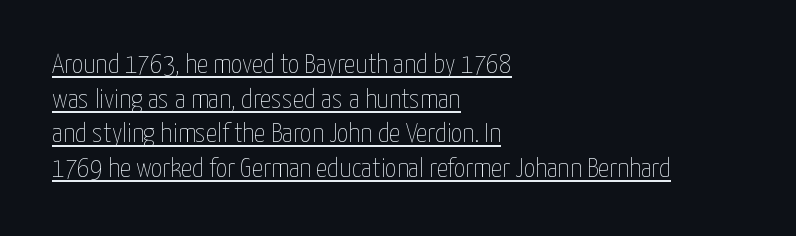
The image shows 28 px thin, condensed type, upright; set left-aligned, line spacing 1.24x, normal letter spacing, underlined; low stroke contrast and a medium x-height.
